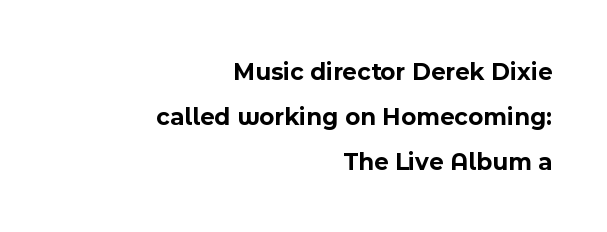
The image shows 25 px bold type, upright; set right-aligned, line spacing 1.8x, normal letter spacing, not underlined.
